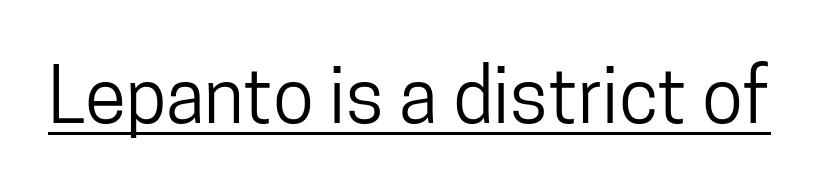
The image shows 75 px condensed sans-serif type, upright; set normal letter spacing, underlined; low stroke contrast and a medium x-height.
